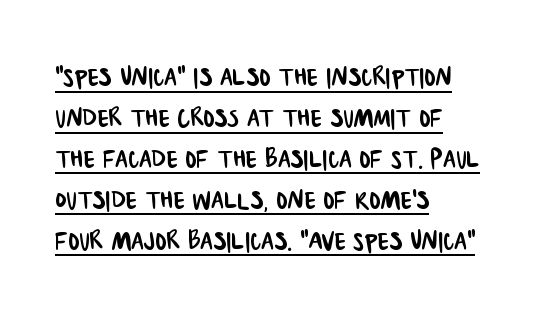
The image shows 33 px condensed sans-serif type; set left-aligned, line spacing 1.24x, normal letter spacing, underlined; low stroke contrast and a large x-height.
